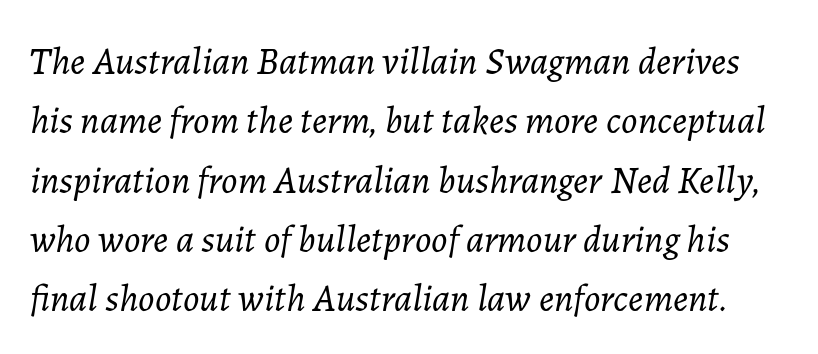
{"italic": "yes", "lean": "right", "slant_degrees": 7, "bold": "no", "weight": "light", "width": "normal", "stroke_contrast": "low", "x_height": "medium", "monospaced": "no", "underline": "no", "line_spacing": "normal", "line_spacing_ratio": 1.56, "letter_spacing": "normal", "letter_spacing_em": 0.0, "glyph_px": 38}
